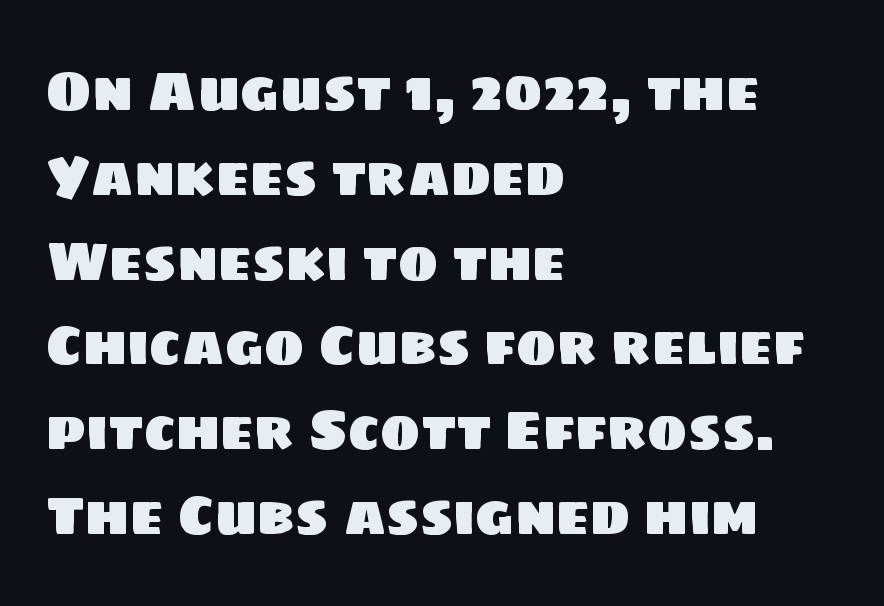
Check the space under the baseline: it is left empty. The face used here is a sans, in the tradition of grotesques and geometrics. The lines in this sample share a left origin and differ only in where they stop. Evenly set lines give the paragraph a standard silhouette. Does extra space separate the letters? No, they use regular spacing. A typesetter would call this proportional, since set widths differ per character.
